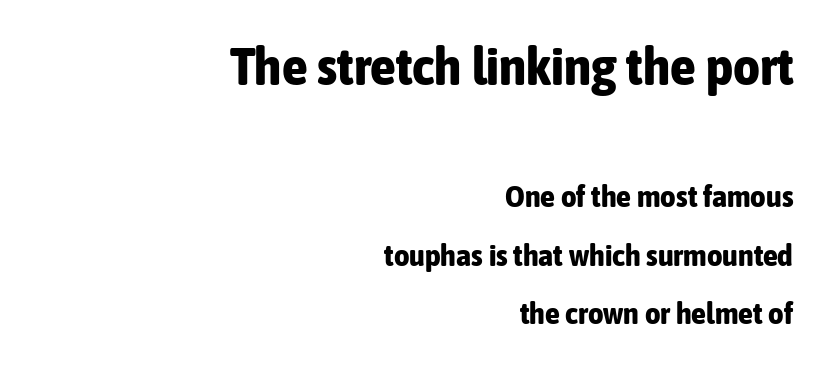
{"serif": "no", "italic": "no", "bold": "yes", "weight": "bold", "width": "condensed", "stroke_contrast": "low", "x_height": "medium", "monospaced": "no", "underline": "no", "align": "right", "line_spacing": "loose", "line_spacing_ratio": 1.94, "letter_spacing": "normal", "letter_spacing_em": 0.0, "larger_block": "first", "size_ratio": 1.73, "glyph_px": 52}
